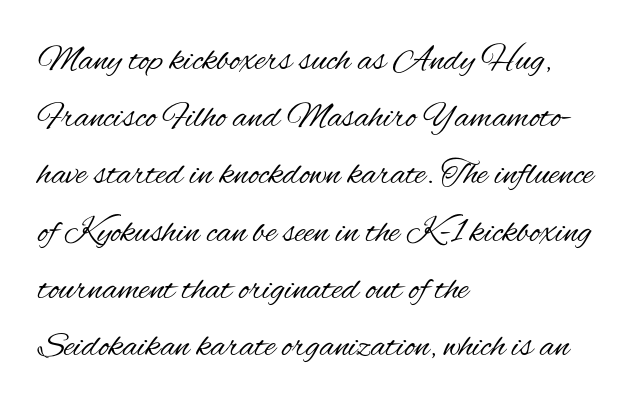
Is this a heavy cut? Hardly; it is regular or lighter. Note: no serifs on the glyphs. The horizontal fit of the characters is conventional and even. In CSS terms this would be text-align: left.
